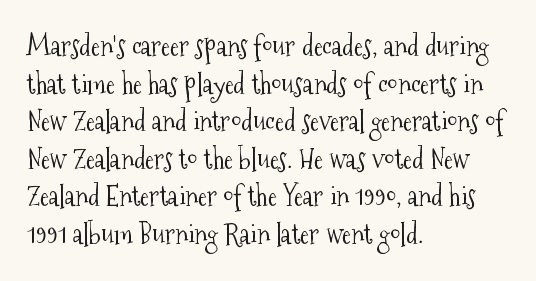
Notice how the stems are strictly vertical — no italics here. A bare baseline throughout the passage. Inter-character spacing is left at the font's built-in metrics. Vertical spacing — default. The ragged edge is on the right, which tells us the setting is flush left. The font sits on the lighter half of the weight spectrum, regular included.
